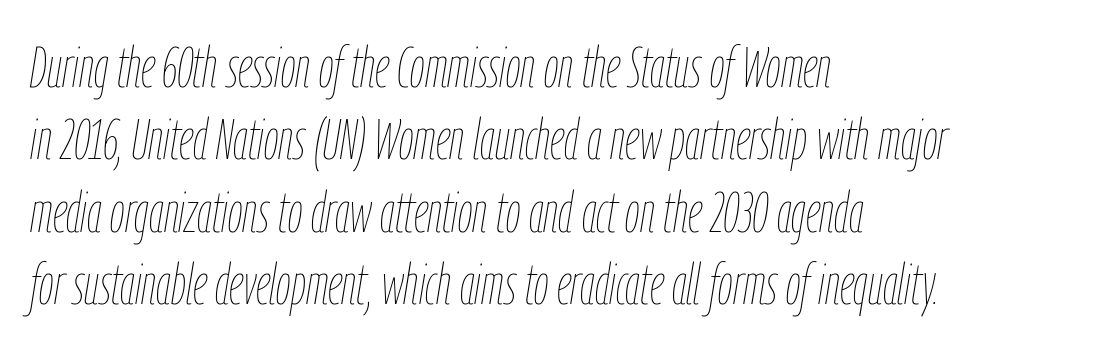
You can tell it's italic because the verticals aren't actually vertical. All the whitespace from short lines collects on the right. The passage shown is not underscored anywhere. Each new line begins a customary step beneath the previous one.
